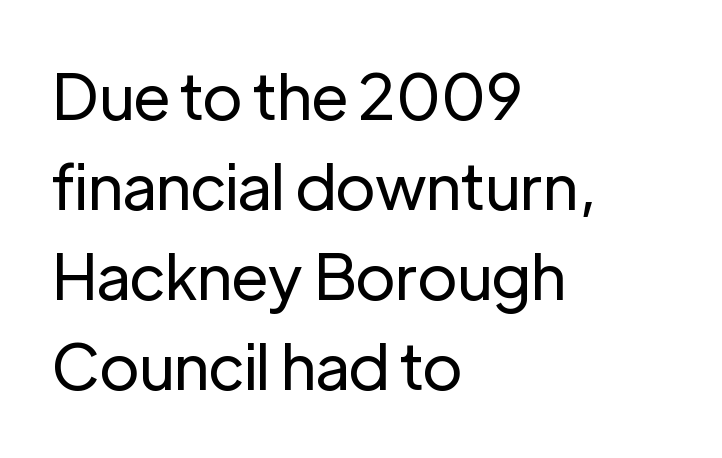
Q: Is the text bold? A: No.
Q: Is the text italic (slanted)? A: No, it is upright.
Q: Is the typeface a serif or a sans-serif typeface? A: Sans-serif.
Q: Is the text underlined? A: No.
Q: How is the paragraph aligned? A: Left-aligned.
Q: Is the spacing between letters normal or unusually wide? A: Normal.
Q: Is the spacing between lines tight, normal or loose? A: Normal.
Q: Width (condensed, normal, or wide)? A: Normal.
Q: Stroke contrast? A: Low.
Q: x-height? A: Medium.
Q: Monospaced? A: No.
